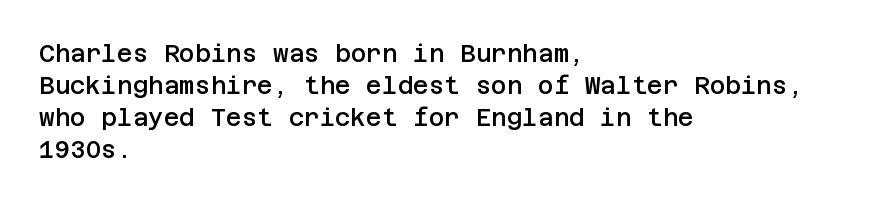
The string is rendered with underlining switched off. Stroke thickness is moderately raised; the sample reads as semibold. Tracking here is standard; glyphs follow each other at the usual distance. The block of text has a typical density, with ordinary space between rows.
